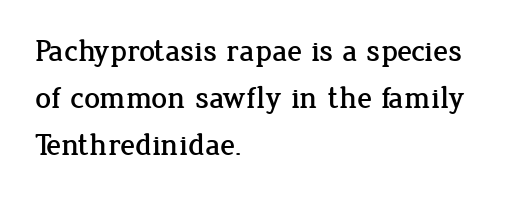
Q: Is the text italic (slanted)? A: No, it is upright.
Q: Is the typeface a serif or a sans-serif typeface? A: Serif.
Q: Is the text underlined? A: No.
Q: How is the paragraph aligned? A: Left-aligned.
Q: Is the spacing between letters normal or unusually wide? A: Normal.
Q: Is the spacing between lines tight, normal or loose? A: Normal.
Q: Width (condensed, normal, or wide)? A: Normal.
Q: Stroke contrast? A: Low.
Q: x-height? A: Medium.
Q: Monospaced? A: No.
